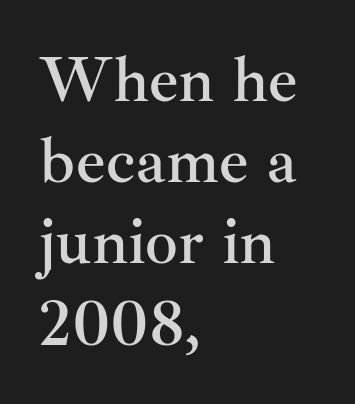
{"serif": "yes", "italic": "no", "width": "normal", "stroke_contrast": "medium", "x_height": "small", "monospaced": "no", "underline": "no", "align": "left", "line_spacing": "normal", "line_spacing_ratio": 1.25, "letter_spacing": "normal", "letter_spacing_em": 0.0, "glyph_px": 65}
